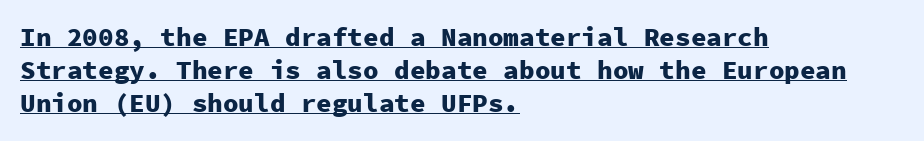
Q: Is the text bold? A: Yes.
Q: Is the text italic (slanted)? A: No, it is upright.
Q: Is the text underlined? A: Yes.
Q: How is the paragraph aligned? A: Left-aligned.
Q: Is the spacing between letters normal or unusually wide? A: Normal.
Q: Is the spacing between lines tight, normal or loose? A: Normal.
